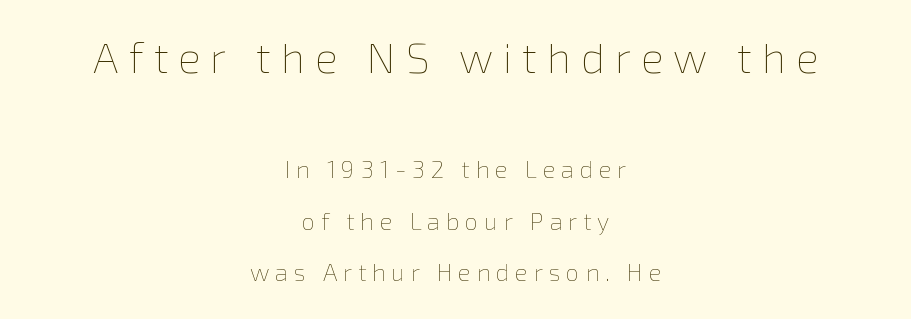
Substantial extra tracking has been applied to these lines. Varying glyph widths throughout — classic text-font behaviour. Casual observation: everything's sitting right in the middle. The typesetting does not lean heavy: it is not bold. Reading top to bottom, the characters get smaller at the block break.
